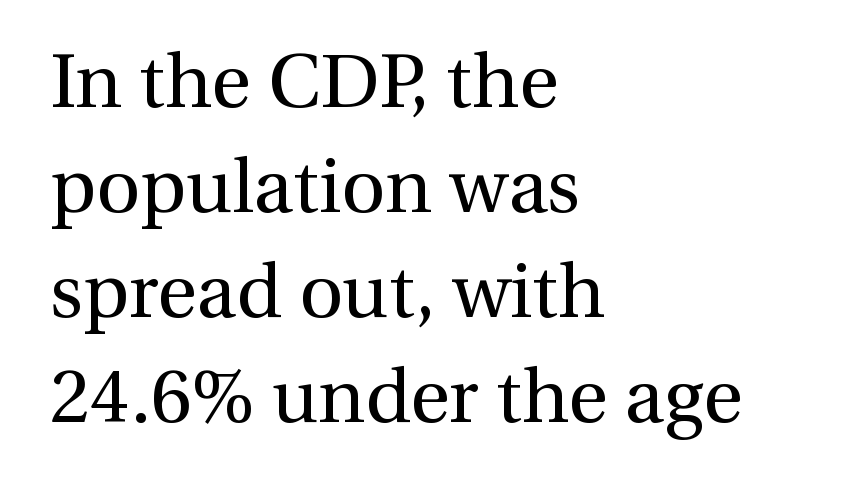
{"serif": "yes", "italic": "no", "bold": "no", "weight": "regular", "width": "normal", "stroke_contrast": "medium", "x_height": "medium", "monospaced": "no", "underline": "no", "align": "left", "line_spacing": "normal", "line_spacing_ratio": 1.38, "letter_spacing": "normal", "letter_spacing_em": 0.0, "glyph_px": 76}
